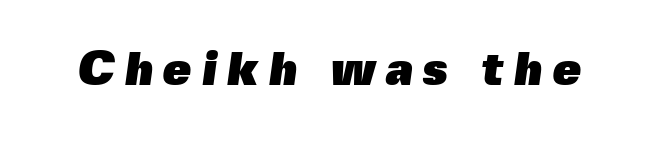
Grotesque or geometric, the face here clearly has no serifs. The foot of each line stays bare and open. Compared with typical body copy, the letter spacing here is much looser. A typesetter would call this proportional, since set widths differ per character. The glyphs have the mass of a bold cut.
